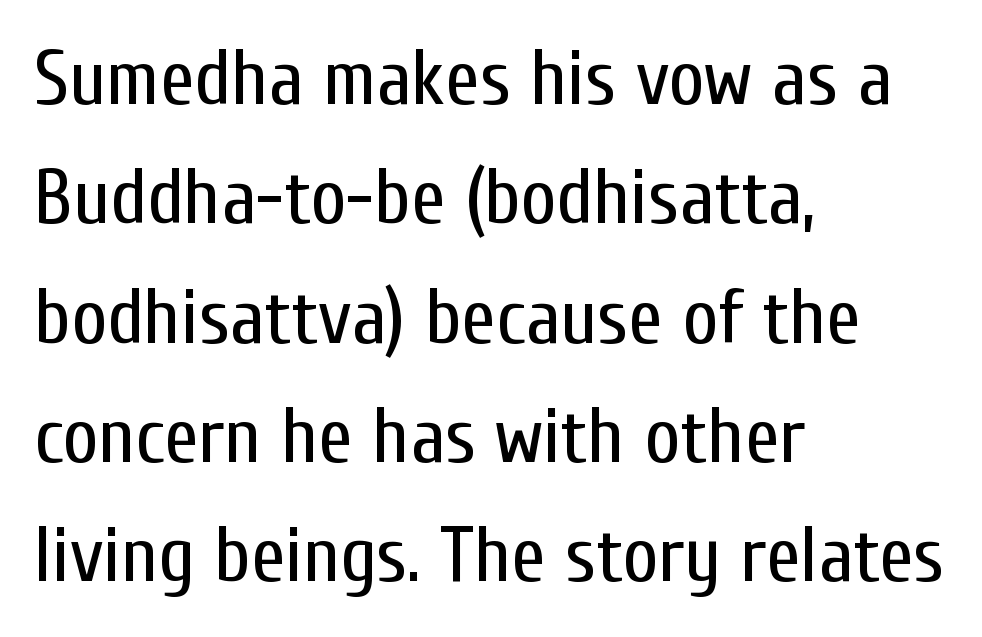
{"serif": "no", "italic": "no", "bold": "no", "weight": "regular", "width": "condensed", "stroke_contrast": "low", "x_height": "medium", "monospaced": "no", "underline": "no", "align": "left", "line_spacing": "normal", "line_spacing_ratio": 1.53, "letter_spacing": "normal", "letter_spacing_em": 0.0, "glyph_px": 78}
